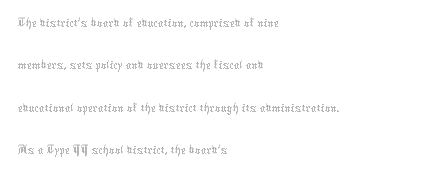
{"italic": "no", "bold": "no", "weight": "thin", "width": "normal", "stroke_contrast": "medium", "x_height": "medium", "monospaced": "no", "underline": "no", "align": "left", "line_spacing": "normal", "line_spacing_ratio": 1.51, "letter_spacing": "normal", "letter_spacing_em": 0.0, "glyph_px": 28}
